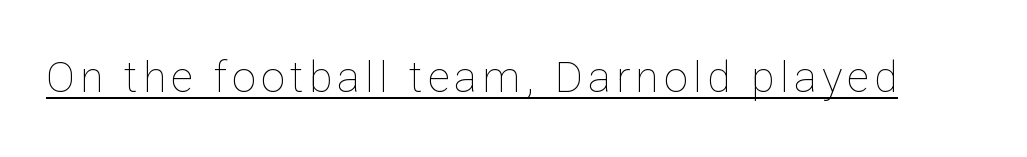
The image shows 43 px thin type, upright; set underlined; low stroke contrast and a medium x-height.
